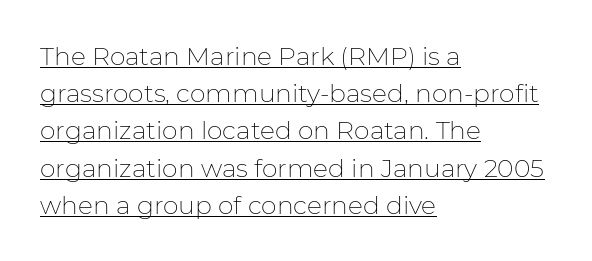
Q: Is the text bold? A: No.
Q: Is the text italic (slanted)? A: No, it is upright.
Q: Is the text underlined? A: Yes.
Q: How is the paragraph aligned? A: Left-aligned.
Q: Is the spacing between letters normal or unusually wide? A: Normal.
Q: Is the spacing between lines tight, normal or loose? A: Normal.
